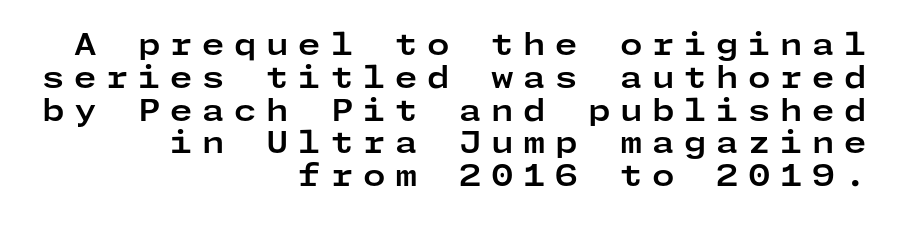
Caption: expanded tracking, letters set apart. Notice how the stems are strictly vertical — no italics here. You'd pick this weight for a headline — it's a proper bold. Notice how the passage keeps a crisp vertical edge on the right only. Very little white space separates one row of letters from the next. Bare-footed words on every line.
